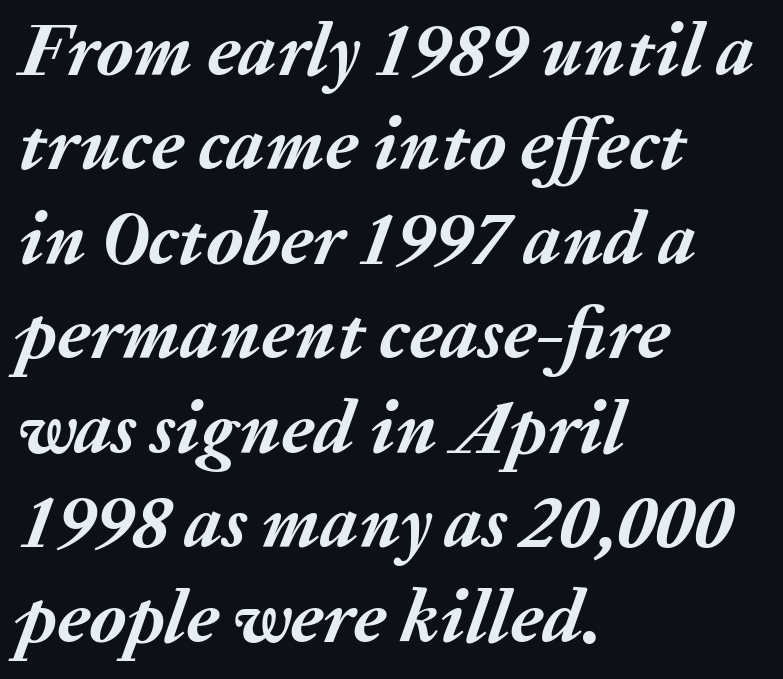
{"italic": "yes", "lean": "right", "slant_degrees": 20, "bold": "yes", "weight": "semibold", "width": "normal", "stroke_contrast": "medium", "x_height": "medium", "monospaced": "no", "underline": "no", "align": "left", "line_spacing": "normal", "line_spacing_ratio": 1.26, "letter_spacing": "normal", "letter_spacing_em": 0.0, "glyph_px": 75}
